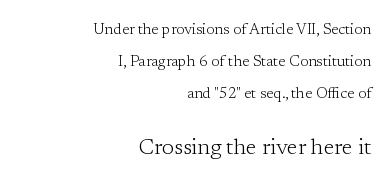
{"italic": "no", "bold": "no", "underline": "no", "align": "right", "line_spacing": "loose", "line_spacing_ratio": 2.13, "letter_spacing": "normal", "letter_spacing_em": 0.0, "larger_block": "second", "size_ratio": 1.47, "glyph_px": 22}
